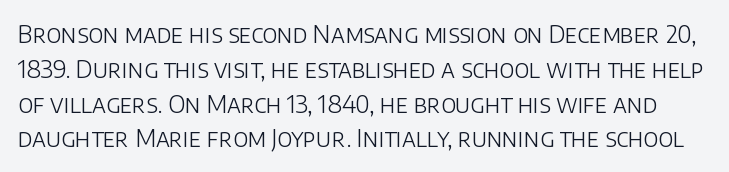
Every character sits straight up, as roman type does. The passage shown is not underscored anywhere. Reading down the column, the eye jumps a familiar distance to each next line. The face looks like a standard text weight, possibly lighter. Glyph-to-glyph distance matches everyday printed text.
